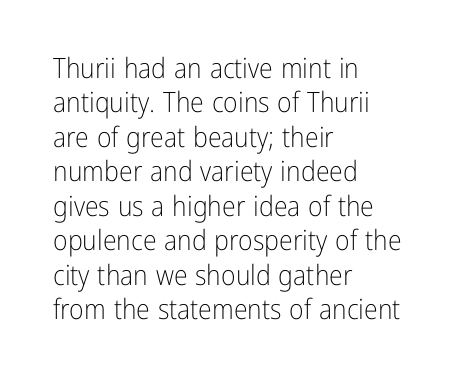
{"serif": "no", "italic": "no", "bold": "no", "weight": "light", "width": "condensed", "stroke_contrast": "low", "x_height": "medium", "monospaced": "no", "underline": "no", "align": "left", "line_spacing_ratio": 1.23, "letter_spacing": "normal", "letter_spacing_em": 0.0, "glyph_px": 28}
